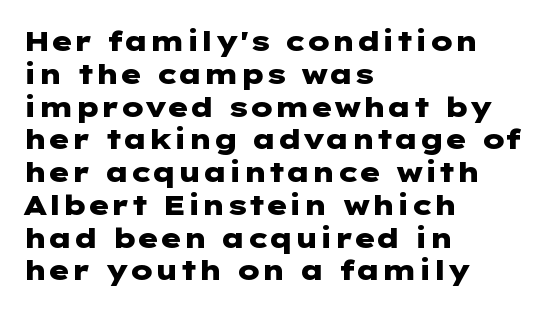
Q: Is the text bold? A: Yes.
Q: Is the text italic (slanted)? A: No, it is upright.
Q: Is the typeface a serif or a sans-serif typeface? A: Sans-serif.
Q: Is the text underlined? A: No.
Q: How is the paragraph aligned? A: Left-aligned.
Q: Is the spacing between letters normal or unusually wide? A: Normal.
Q: Width (condensed, normal, or wide)? A: Wide.
Q: Stroke contrast? A: Low.
Q: x-height? A: Medium.
